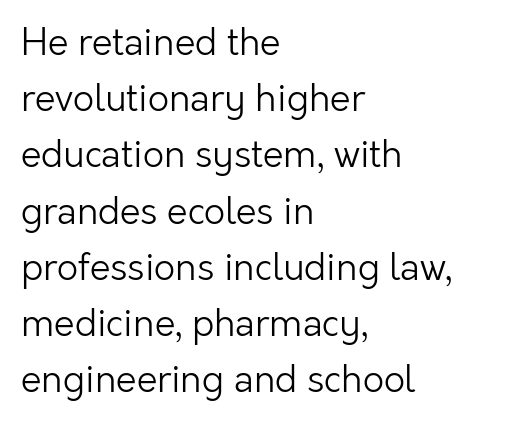
Every row of glyphs begins at an identical x-position on the left. Posture: vertical. Think of a printed novel: that variable character pitch is what you see here. The weight would be labelled regular, book, light, or lighter still.
